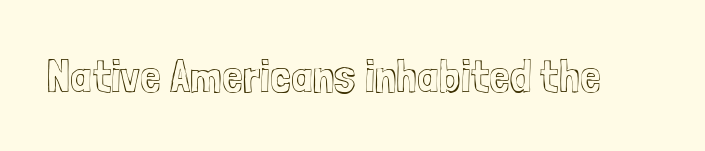
The image shows 47 px condensed type, upright; set normal letter spacing, not underlined; a medium x-height.
